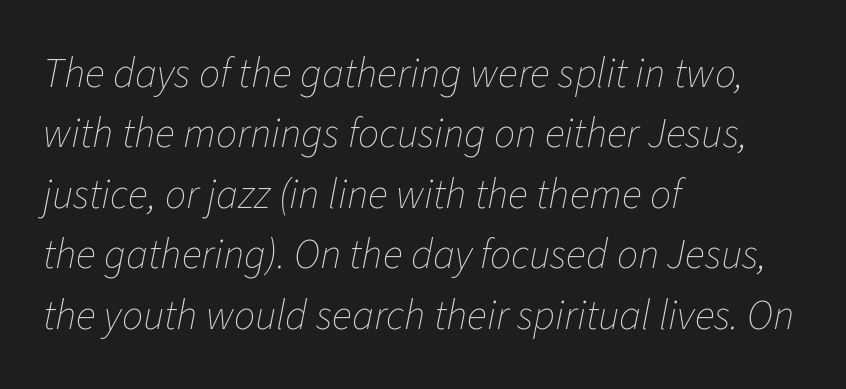
The image shows 42 px thin type, italic (leaning right); set left-aligned, normal line spacing (1.44x), normal letter spacing, not underlined; low stroke contrast and a medium x-height.
